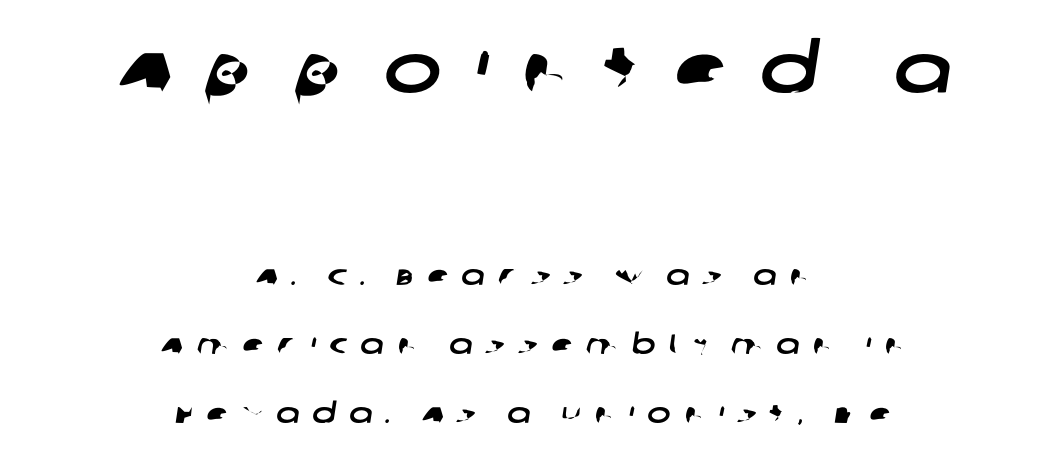
Q: Is the typeface a serif or a sans-serif typeface? A: Sans-serif.
Q: Is the text underlined? A: No.
Q: How is the paragraph aligned? A: Centered.
Q: Is the spacing between letters normal or unusually wide? A: Unusually wide.
Q: Is the spacing between lines tight, normal or loose? A: Loose.
Q: Which block of text is set in a larger size, the first (top) or the second (bottom)? A: The first (top) one.
Q: Width (condensed, normal, or wide)? A: Wide.
Q: Stroke contrast? A: Low.
Q: x-height? A: Large.
Q: Monospaced? A: No.
